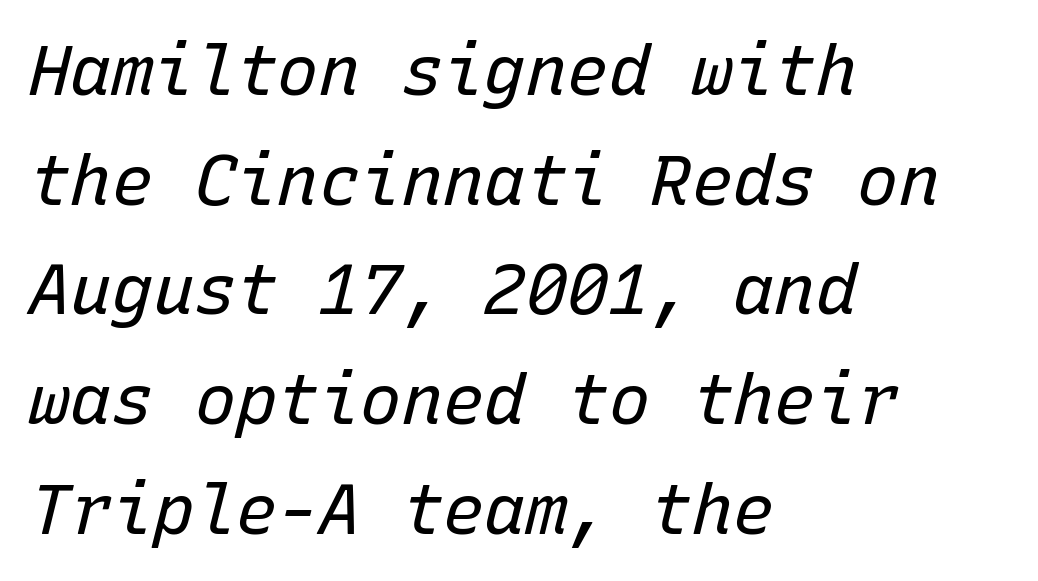
The horizontal fit of the characters is conventional and even. Anything drawn beneath the words? Only blank space. Note the uniform advance width — an 'i' takes as much space as an 'm'. The setting favours the left margin, as ordinary paragraphs usually do. The text carries the slant typical of an italic or oblique font.
